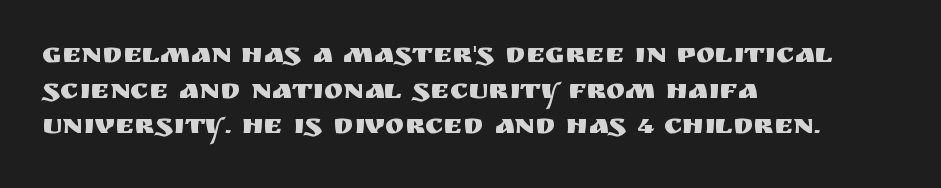
{"serif": "no", "italic": "no", "width": "normal", "stroke_contrast": "medium", "x_height": "large", "monospaced": "no", "underline": "no", "align": "left", "line_spacing_ratio": 1.23, "letter_spacing": "normal", "letter_spacing_em": 0.0, "glyph_px": 29}
